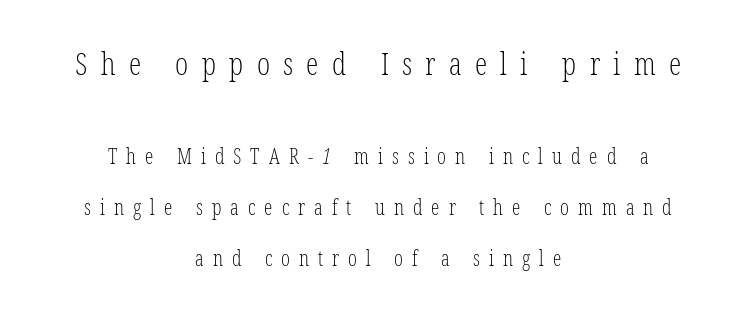
The image shows 31 px light, condensed serif type; set centered, loose line spacing (2.43x), unusually wide letter spacing (+0.43 em), not underlined; the first (top) block is 1.48x larger; low stroke contrast and a medium x-height.
